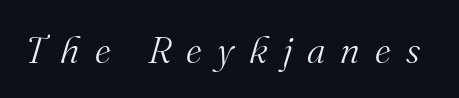
Q: Is the text bold? A: No.
Q: Is the text italic (slanted)? A: Yes, it leans right by about 16 degrees.
Q: Is the typeface a serif or a sans-serif typeface? A: Serif.
Q: Is the text underlined? A: No.
Q: Is the spacing between letters normal or unusually wide? A: Unusually wide.
Q: Width (condensed, normal, or wide)? A: Normal.
Q: Stroke contrast? A: Medium.
Q: x-height? A: Small.
Q: Monospaced? A: No.
